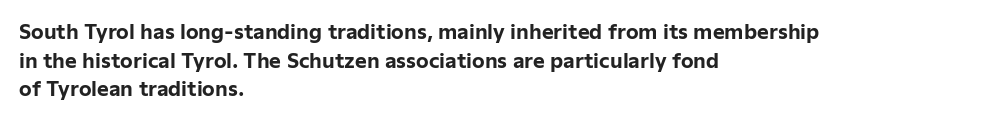
This sample uses an upright cut, with every glyph sitting square on the baseline. Only glyphs here, with clear space below each row. Visually the block forms a straight wall on the left and a jagged coastline on the right. Its strokes are broad and dark, the hallmark of bold type. This block has exactly the height ordinary leading produces. The passage shown has conventional tracking throughout.
